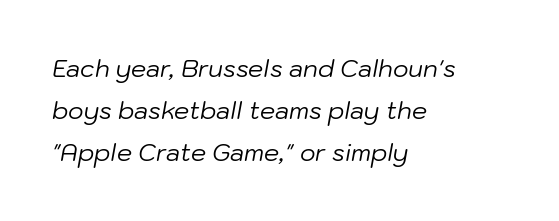
Teacher's note: observe the even left margin — that is flush-left alignment. Vertical stems look standard width or narrower in stroke. The strip under each line holds only bare page. You could call the tracking neutral — neither tight nor loose. It's the slanting kind of type.
